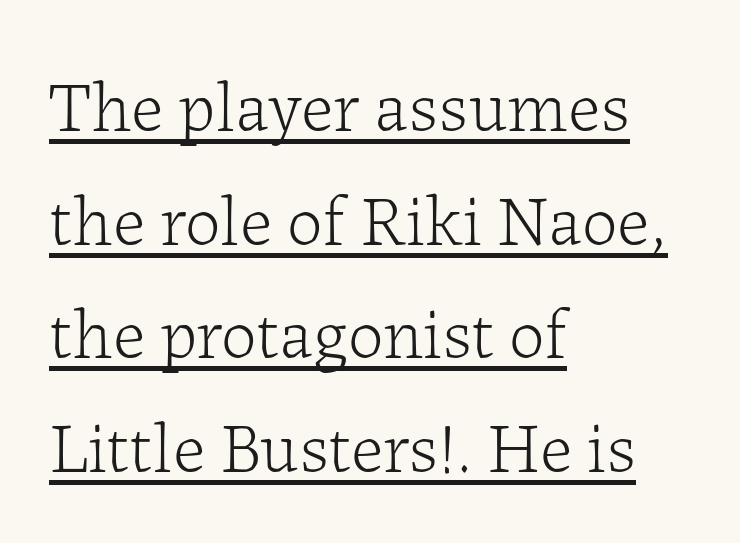
{"serif": "yes", "italic": "no", "bold": "no", "weight": "light", "width": "normal", "stroke_contrast": "low", "x_height": "medium", "monospaced": "no", "underline": "yes", "align": "left", "line_spacing": "normal", "line_spacing_ratio": 1.6, "letter_spacing": "normal", "letter_spacing_em": 0.0, "glyph_px": 71}
